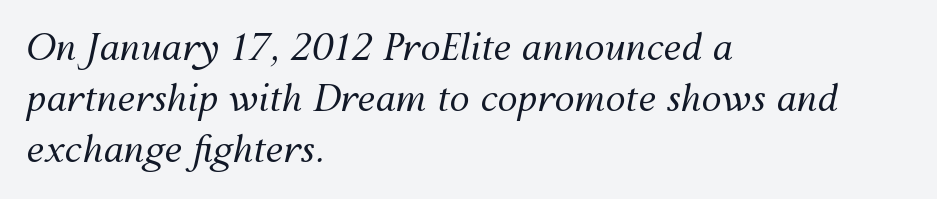
The image shows 36 px regular-weight type, italic (leaning right); set left-aligned, normal line spacing (1.41x), normal letter spacing, not underlined; medium stroke contrast and a medium x-height.
